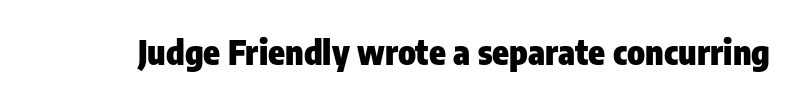
The image shows 34 px heavy, condensed sans-serif type, upright; set normal letter spacing, not underlined; low stroke contrast and a medium x-height.
